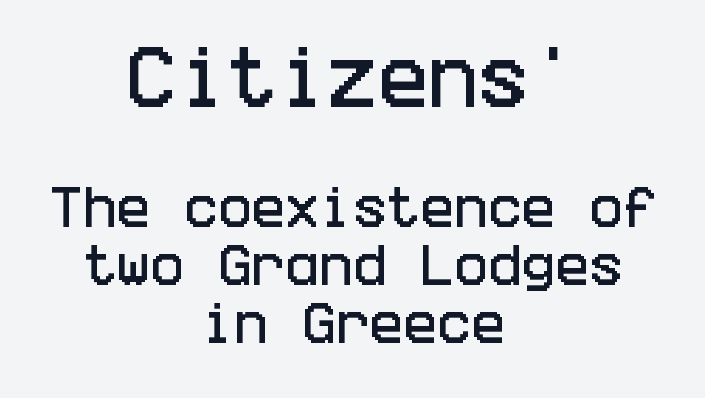
{"serif": "no", "italic": "no", "width": "condensed", "stroke_contrast": "low", "x_height": "large", "underline": "no", "align": "center", "line_spacing": "normal", "line_spacing_ratio": 1.29, "letter_spacing": "normal", "letter_spacing_em": 0.0, "larger_block": "first", "size_ratio": 1.49, "glyph_px": 67}
